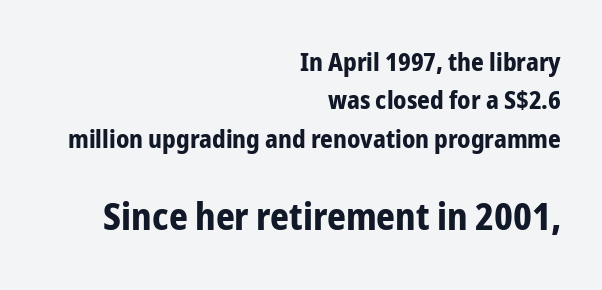
Q: Is the text bold? A: Yes.
Q: Is the text italic (slanted)? A: No, it is upright.
Q: Is the typeface a serif or a sans-serif typeface? A: Sans-serif.
Q: Is the text underlined? A: No.
Q: How is the paragraph aligned? A: Right-aligned.
Q: Is the spacing between letters normal or unusually wide? A: Normal.
Q: Is the spacing between lines tight, normal or loose? A: Normal.
Q: Which block of text is set in a larger size, the first (top) or the second (bottom)? A: The second (bottom) one.
Q: Width (condensed, normal, or wide)? A: Condensed.
Q: Stroke contrast? A: Low.
Q: x-height? A: Medium.
Q: Monospaced? A: No.
